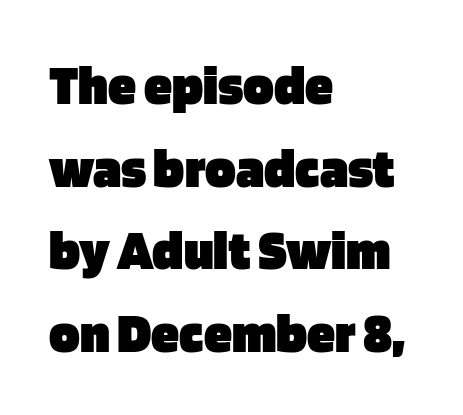
{"serif": "no", "italic": "no", "bold": "yes", "weight": "heavy", "width": "normal", "stroke_contrast": "low", "x_height": "large", "monospaced": "no", "underline": "no", "align": "left", "line_spacing": "normal", "line_spacing_ratio": 1.45, "letter_spacing": "normal", "letter_spacing_em": 0.0, "glyph_px": 57}
